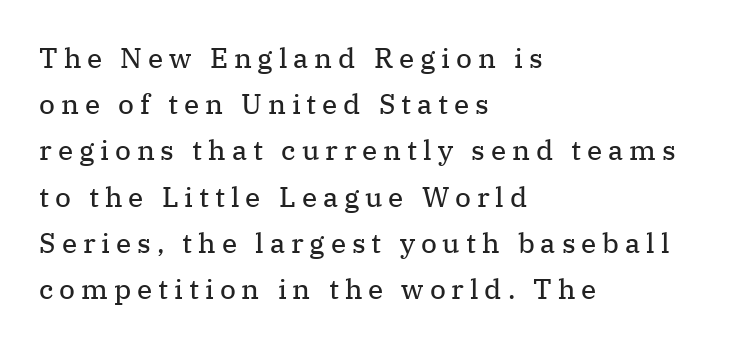
Q: Is the text bold? A: No.
Q: Is the text italic (slanted)? A: No, it is upright.
Q: Is the typeface a serif or a sans-serif typeface? A: Serif.
Q: Is the text underlined? A: No.
Q: How is the paragraph aligned? A: Left-aligned.
Q: Is the spacing between letters normal or unusually wide? A: Unusually wide.
Q: Is the spacing between lines tight, normal or loose? A: Normal.
Q: Width (condensed, normal, or wide)? A: Normal.
Q: Stroke contrast? A: Medium.
Q: x-height? A: Medium.
Q: Monospaced? A: No.
